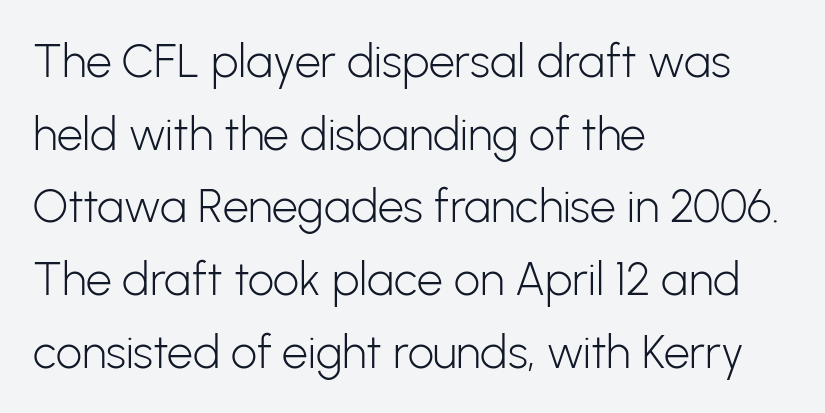
{"serif": "no", "italic": "no", "bold": "no", "weight": "light", "width": "normal", "stroke_contrast": "low", "x_height": "medium", "monospaced": "no", "underline": "no", "align": "left", "line_spacing": "normal", "line_spacing_ratio": 1.58, "letter_spacing": "normal", "letter_spacing_em": 0.0, "glyph_px": 46}
